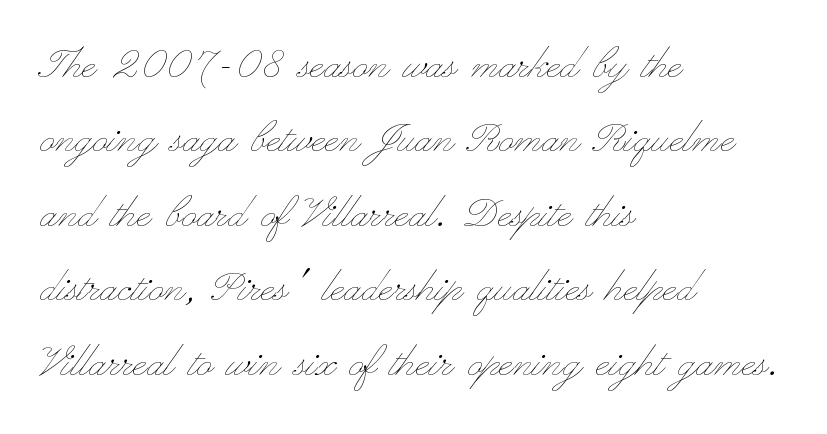
Q: Is the text bold? A: No.
Q: Is the text italic (slanted)? A: Yes.
Q: Is the text underlined? A: No.
Q: How is the paragraph aligned? A: Left-aligned.
Q: Is the spacing between letters normal or unusually wide? A: Normal.
Q: Is the spacing between lines tight, normal or loose? A: Normal.
Q: Width (condensed, normal, or wide)? A: Wide.
Q: Stroke contrast? A: Low.
Q: x-height? A: Small.
Q: Monospaced? A: No.
